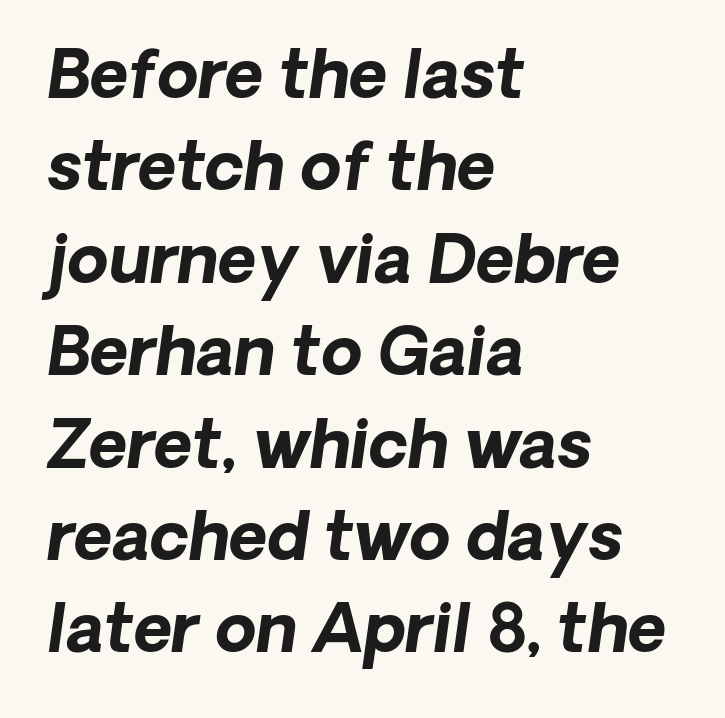
Q: Is the text bold? A: Yes.
Q: Is the typeface a serif or a sans-serif typeface? A: Sans-serif.
Q: Is the text underlined? A: No.
Q: How is the paragraph aligned? A: Left-aligned.
Q: Is the spacing between letters normal or unusually wide? A: Normal.
Q: Is the spacing between lines tight, normal or loose? A: Normal.
Q: Width (condensed, normal, or wide)? A: Normal.
Q: Stroke contrast? A: Low.
Q: x-height? A: Medium.
Q: Monospaced? A: No.
